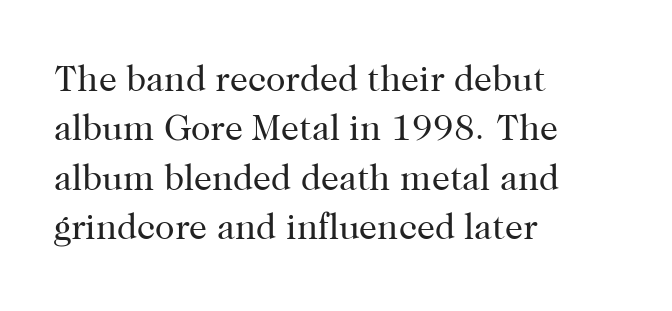
The image shows 36 px regular-weight serif type, upright; set left-aligned, normal line spacing (1.37x), normal letter spacing, not underlined; high stroke contrast and a medium x-height.
